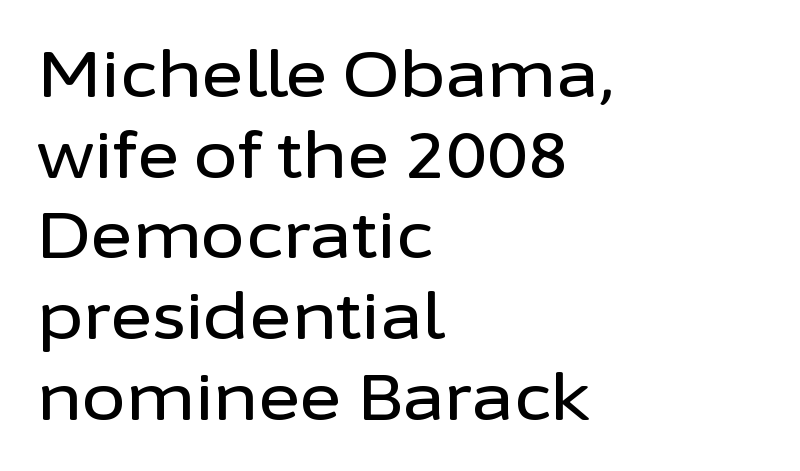
{"serif": "no", "italic": "no", "width": "normal", "stroke_contrast": "low", "x_height": "medium", "monospaced": "no", "underline": "no", "align": "left", "line_spacing": "normal", "line_spacing_ratio": 1.26, "letter_spacing": "normal", "letter_spacing_em": 0.0, "glyph_px": 64}
